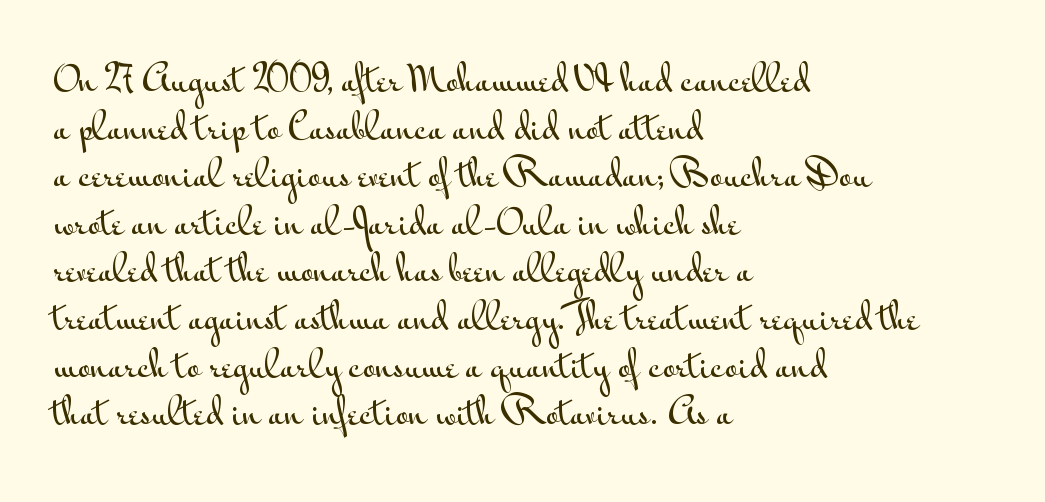
Looks like regular typesetting: each glyph gets only the width it needs. Between one letter and the next there's only the usual sliver of space. Does the copy run flush right? No — it runs flush left.
